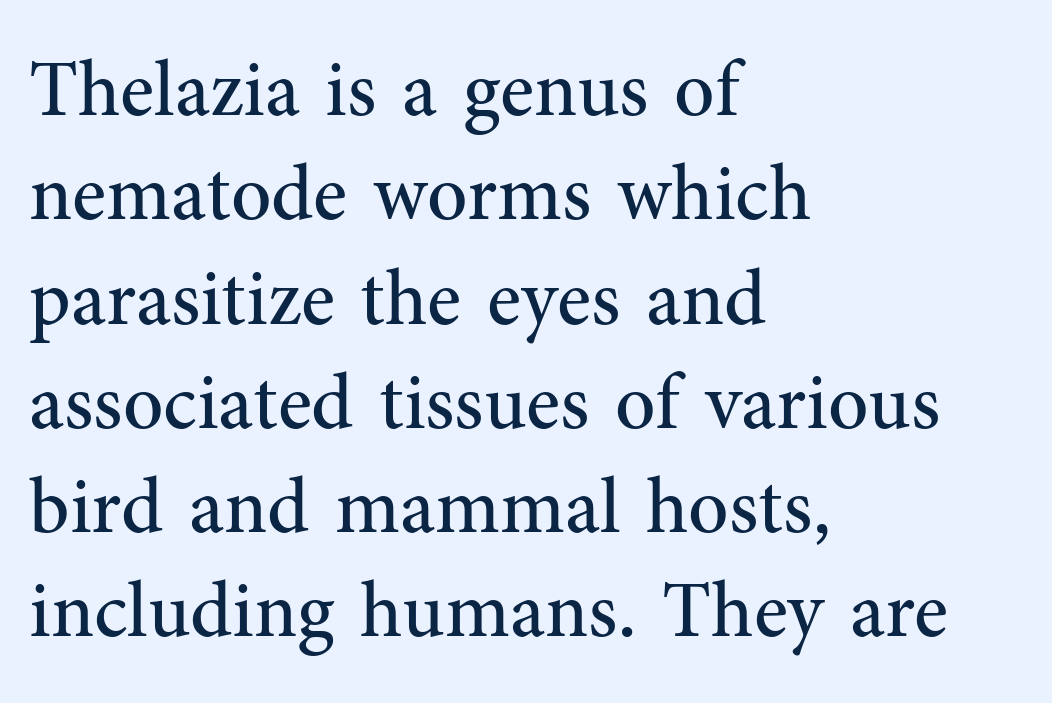
{"serif": "yes", "italic": "no", "bold": "no", "weight": "regular", "width": "normal", "stroke_contrast": "medium", "x_height": "medium", "monospaced": "no", "underline": "no", "align": "left", "line_spacing": "normal", "line_spacing_ratio": 1.32, "letter_spacing": "normal", "letter_spacing_em": 0.0, "glyph_px": 79}
